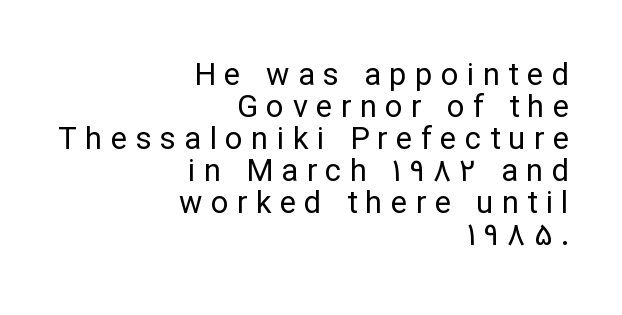
{"serif": "no", "italic": "no", "bold": "no", "weight": "regular", "width": "normal", "stroke_contrast": "low", "x_height": "medium", "monospaced": "no", "underline": "no", "align": "right", "line_spacing": "tight", "line_spacing_ratio": 1.03, "letter_spacing": "wide", "letter_spacing_em": 0.27, "glyph_px": 31}
